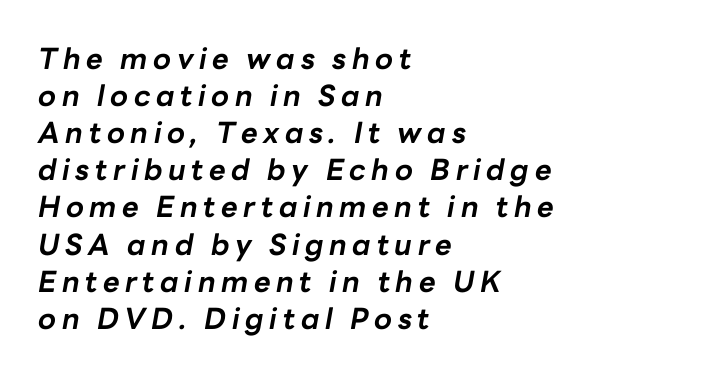
{"italic": "yes", "lean": "right", "slant_degrees": 10, "bold": "yes", "weight": "bold", "width": "normal", "stroke_contrast": "low", "x_height": "medium", "monospaced": "no", "underline": "no", "align": "left", "line_spacing": "normal", "line_spacing_ratio": 1.28, "glyph_px": 29}
